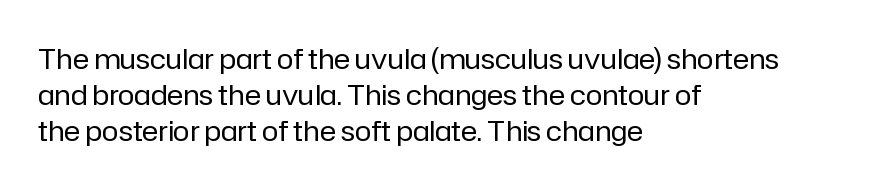
{"serif": "no", "italic": "no", "bold": "no", "weight": "regular", "width": "normal", "stroke_contrast": "low", "x_height": "medium", "monospaced": "no", "underline": "no", "align": "left", "line_spacing": "normal", "line_spacing_ratio": 1.28, "letter_spacing": "normal", "letter_spacing_em": 0.0, "glyph_px": 28}
